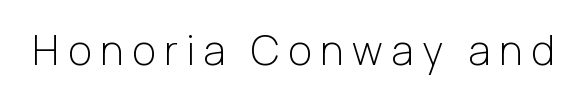
{"serif": "no", "italic": "no", "bold": "no", "weight": "light", "width": "normal", "stroke_contrast": "low", "x_height": "medium", "monospaced": "no", "underline": "no", "letter_spacing": "wide", "letter_spacing_em": 0.21, "glyph_px": 41}
